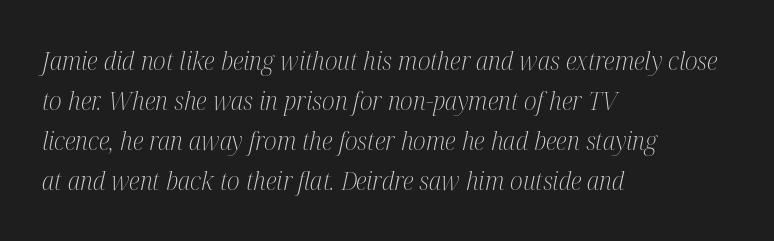
The rendering anchors every line to the left-hand side. Unmarked baselines from the first word to the last. The typesetting does not lean heavy: it is not bold. Observe the lean: these are italic letterforms. Whoever set this chose a conventional vertical rhythm.
